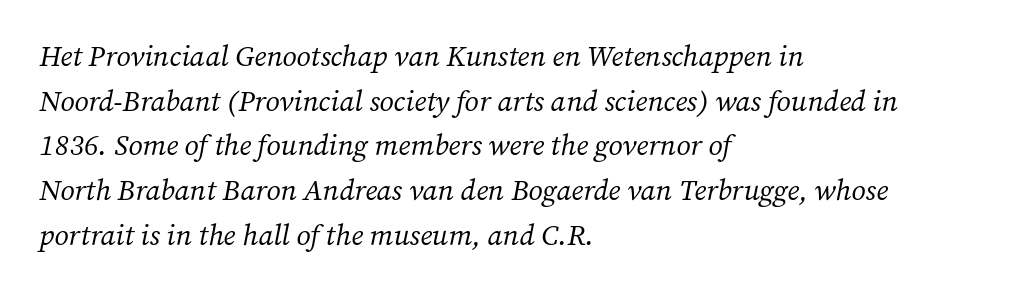
{"serif": "yes", "italic": "yes", "lean": "right", "slant_degrees": 12, "bold": "no", "weight": "regular", "width": "normal", "stroke_contrast": "medium", "x_height": "medium", "monospaced": "no", "underline": "no", "align": "left", "line_spacing": "normal", "line_spacing_ratio": 1.54, "letter_spacing": "normal", "letter_spacing_em": 0.0, "glyph_px": 29}
